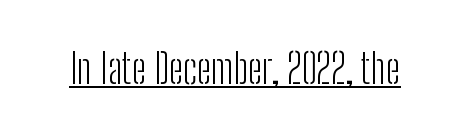
What decoration does the sample have? An underline. Stroke thickness stays within the range of a standard reading face or lighter. Think of a printed novel: that variable character pitch is what you see here. I'd call this a sans setting — the letters go barefoot.
